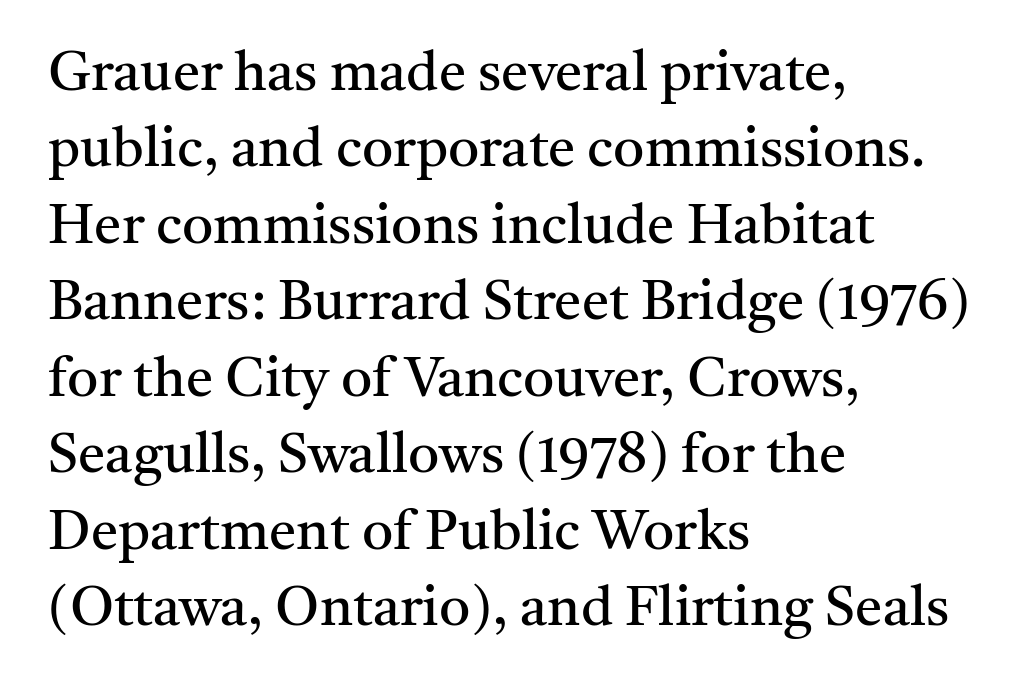
Casual observation: everything's shoved over to the left. The face used here is rendered with its standard letterfit. Notice how the stems are strictly vertical — no italics here. The font family rendered here belongs to the serif group.
